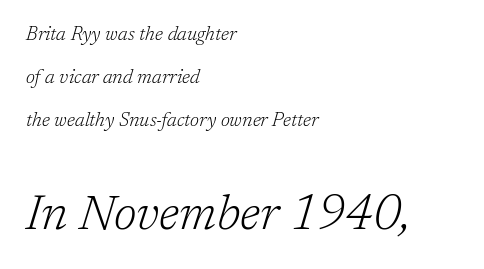
The image shows 48 px light serif type, italic (leaning right); set left-aligned, loose line spacing (2.26x), normal letter spacing, not underlined; the second (bottom) block is 2.53x larger; low stroke contrast and a medium x-height.
